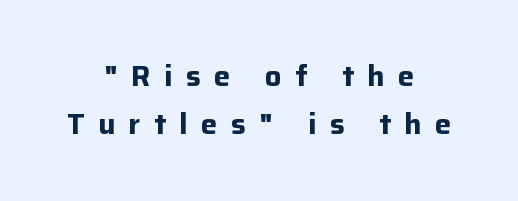
{"serif": "no", "italic": "no", "bold": "yes", "weight": "bold", "width": "normal", "stroke_contrast": "low", "x_height": "medium", "monospaced": "no", "underline": "no", "align": "center", "line_spacing": "normal", "line_spacing_ratio": 1.67, "letter_spacing": "wide", "letter_spacing_em": 0.47, "glyph_px": 29}
